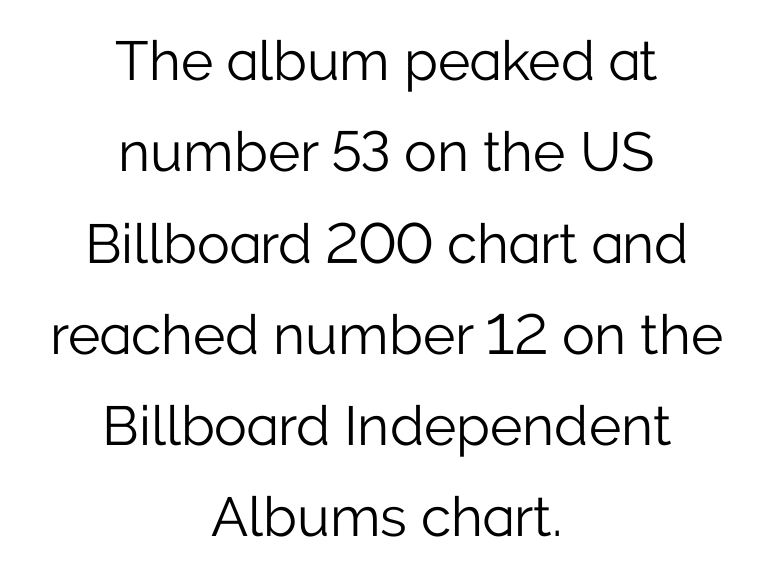
The image shows 55 px light sans-serif type, upright; set centered, normal line spacing (1.66x), normal letter spacing, not underlined; low stroke contrast and a medium x-height.
